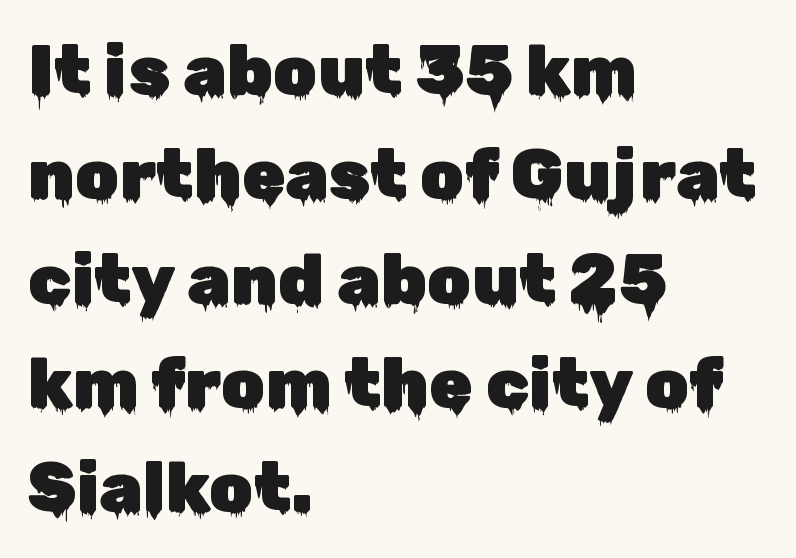
Underline: absent. Grotesque or geometric, the face here clearly has no serifs. Here the glyphs are tracked normally, forming tight word shapes. Every row of glyphs begins at an identical x-position on the left. Varying glyph widths throughout — classic text-font behaviour.
